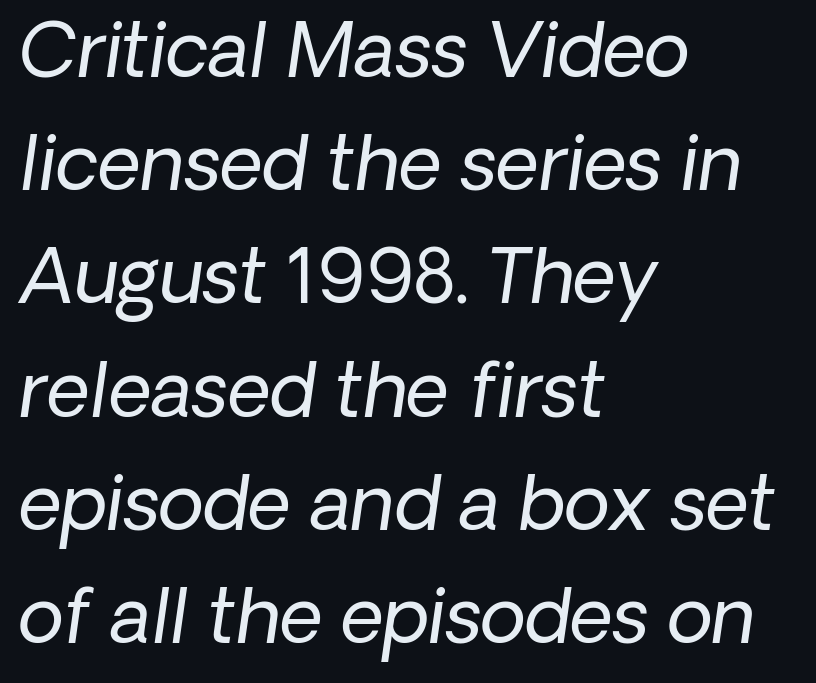
Q: Is the text bold? A: No.
Q: Is the typeface a serif or a sans-serif typeface? A: Sans-serif.
Q: Is the text underlined? A: No.
Q: How is the paragraph aligned? A: Left-aligned.
Q: Is the spacing between letters normal or unusually wide? A: Normal.
Q: Is the spacing between lines tight, normal or loose? A: Normal.
Q: Width (condensed, normal, or wide)? A: Normal.
Q: Stroke contrast? A: Low.
Q: x-height? A: Medium.
Q: Monospaced? A: No.
